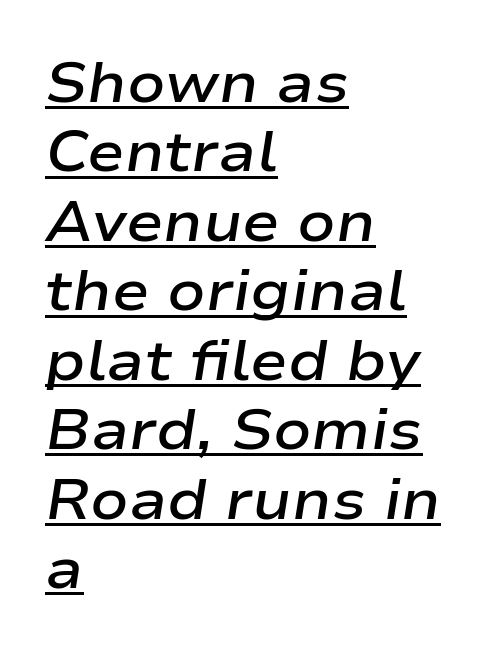
These lines carry some extra weight — a demibold, not a full bold. This sample uses plain, unmodified letter spacing. The sample's only ornament is a line tracing under the words. Italic? Definitely — the glyphs are oblique.
